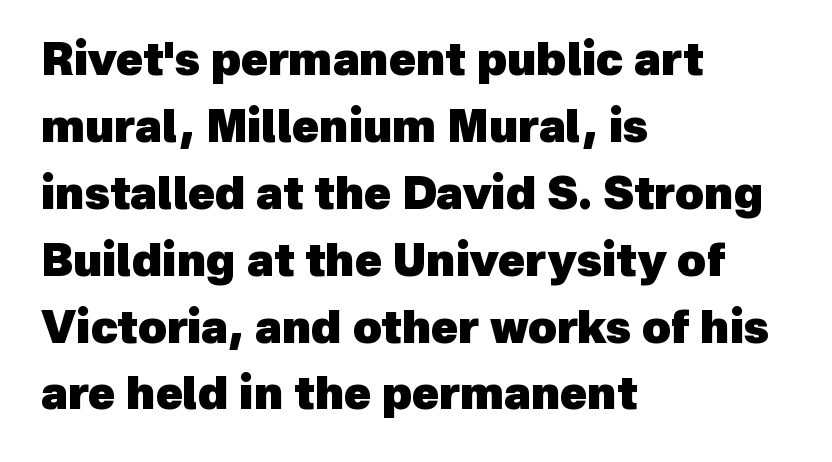
{"serif": "no", "bold": "yes", "weight": "heavy", "width": "normal", "x_height": "medium", "monospaced": "no", "underline": "no", "align": "left", "line_spacing": "normal", "line_spacing_ratio": 1.52, "letter_spacing": "normal", "letter_spacing_em": 0.0, "glyph_px": 44}
